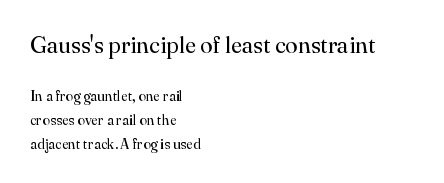
Q: Is the text bold? A: No.
Q: Is the text italic (slanted)? A: No, it is upright.
Q: Is the text underlined? A: No.
Q: How is the paragraph aligned? A: Left-aligned.
Q: Is the spacing between letters normal or unusually wide? A: Normal.
Q: Is the spacing between lines tight, normal or loose? A: Normal.
Q: Which block of text is set in a larger size, the first (top) or the second (bottom)? A: The first (top) one.
